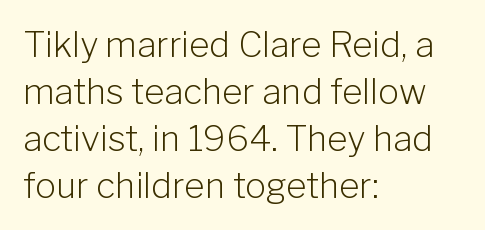
Honestly, the letter spacing is just normal — you wouldn't notice it. These lines are rendered in a variable-pitch font. Counters stay open thanks to moderate or lighter strokes. Plain, unruled lines of type.
